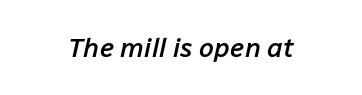
Q: Is the text bold? A: Semi-bold.
Q: Is the text italic (slanted)? A: Yes, it leans right by about 12 degrees.
Q: Is the text underlined? A: No.
Q: Is the spacing between letters normal or unusually wide? A: Normal.
